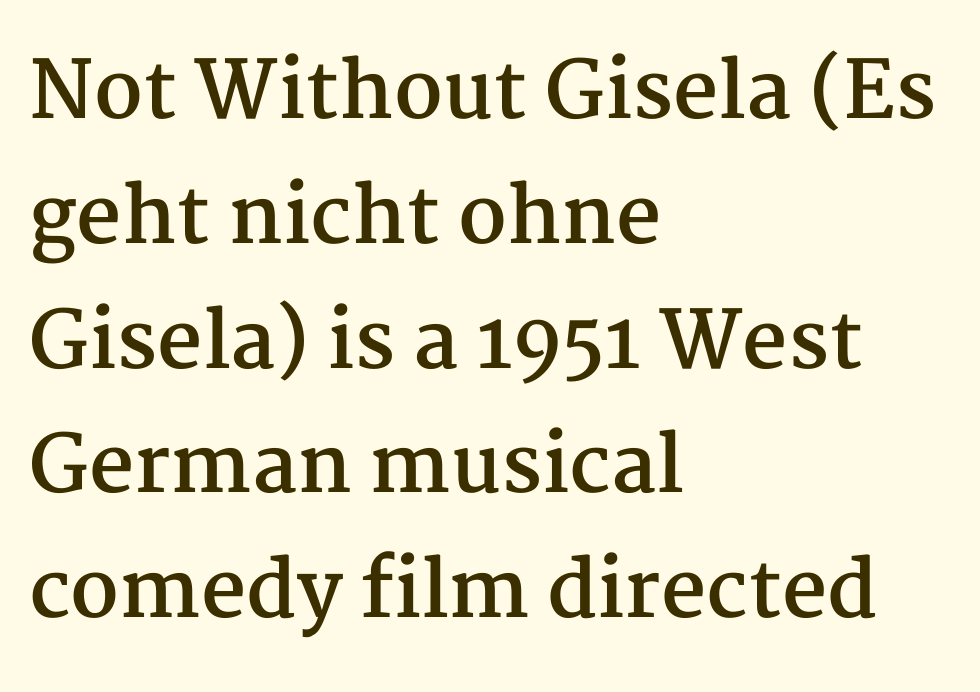
Q: Is the text bold? A: Yes.
Q: Is the text italic (slanted)? A: No, it is upright.
Q: Is the typeface a serif or a sans-serif typeface? A: Serif.
Q: Is the text underlined? A: No.
Q: How is the paragraph aligned? A: Left-aligned.
Q: Is the spacing between letters normal or unusually wide? A: Normal.
Q: Is the spacing between lines tight, normal or loose? A: Normal.
Q: Width (condensed, normal, or wide)? A: Normal.
Q: Stroke contrast? A: Medium.
Q: x-height? A: Medium.
Q: Monospaced? A: No.
